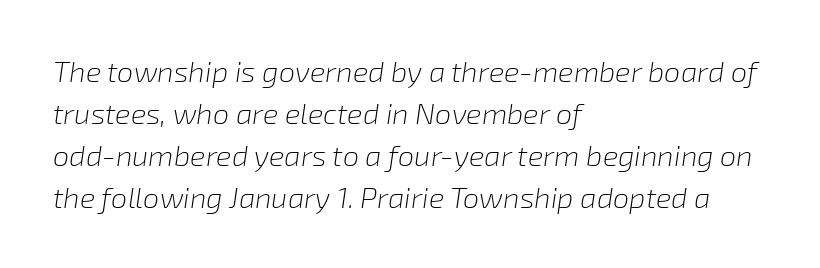
The image shows 29 px light type, italic (leaning right); set left-aligned, normal line spacing (1.45x), normal letter spacing, not underlined; low stroke contrast and a medium x-height.
